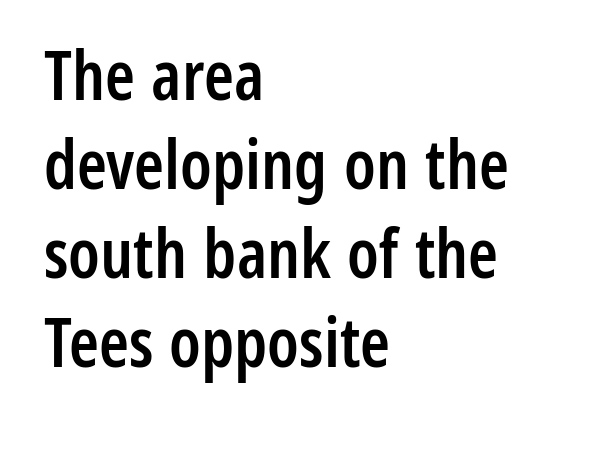
{"serif": "no", "italic": "no", "bold": "semi", "weight": "semibold", "width": "condensed", "stroke_contrast": "low", "x_height": "medium", "monospaced": "no", "underline": "no", "align": "left", "line_spacing": "normal", "line_spacing_ratio": 1.31, "letter_spacing": "normal", "letter_spacing_em": 0.0, "glyph_px": 68}
